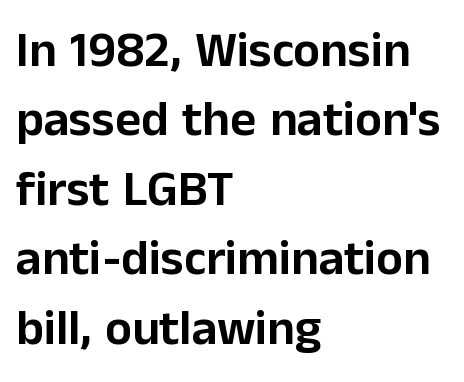
Q: Is the text italic (slanted)? A: No, it is upright.
Q: Is the typeface a serif or a sans-serif typeface? A: Sans-serif.
Q: Is the text underlined? A: No.
Q: How is the paragraph aligned? A: Left-aligned.
Q: Is the spacing between letters normal or unusually wide? A: Normal.
Q: Is the spacing between lines tight, normal or loose? A: Normal.
Q: Width (condensed, normal, or wide)? A: Normal.
Q: Stroke contrast? A: Low.
Q: x-height? A: Medium.
Q: Monospaced? A: No.
